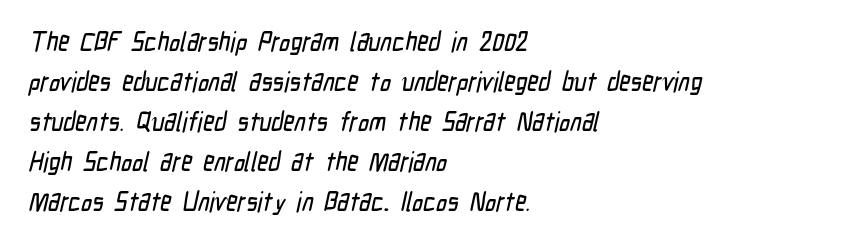
{"underline": "no", "align": "left", "line_spacing": "normal", "line_spacing_ratio": 1.48, "letter_spacing": "normal", "letter_spacing_em": 0.0, "glyph_px": 27}
